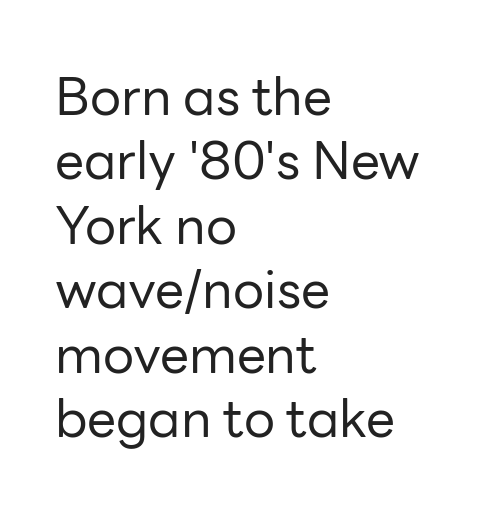
Q: Is the text bold? A: No.
Q: Is the text italic (slanted)? A: No, it is upright.
Q: Is the typeface a serif or a sans-serif typeface? A: Sans-serif.
Q: Is the text underlined? A: No.
Q: How is the paragraph aligned? A: Left-aligned.
Q: Is the spacing between letters normal or unusually wide? A: Normal.
Q: Width (condensed, normal, or wide)? A: Normal.
Q: Stroke contrast? A: Low.
Q: x-height? A: Medium.
Q: Monospaced? A: No.
